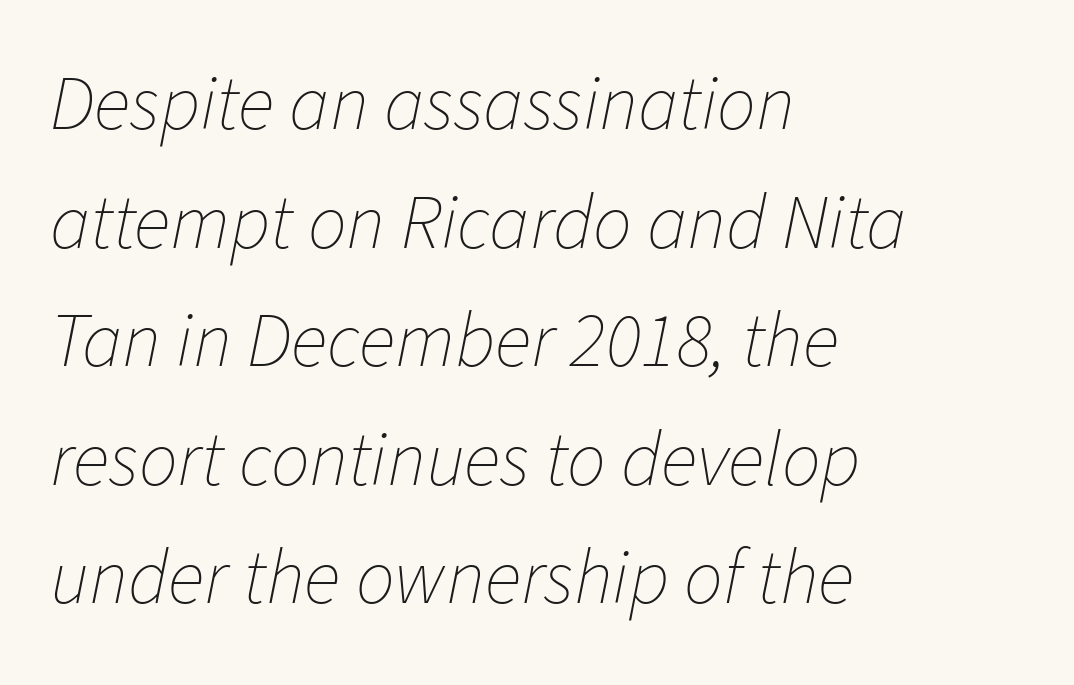
The image shows 77 px thin type, italic (leaning right); set left-aligned, normal line spacing (1.54x), normal letter spacing, not underlined; low stroke contrast and a medium x-height.
